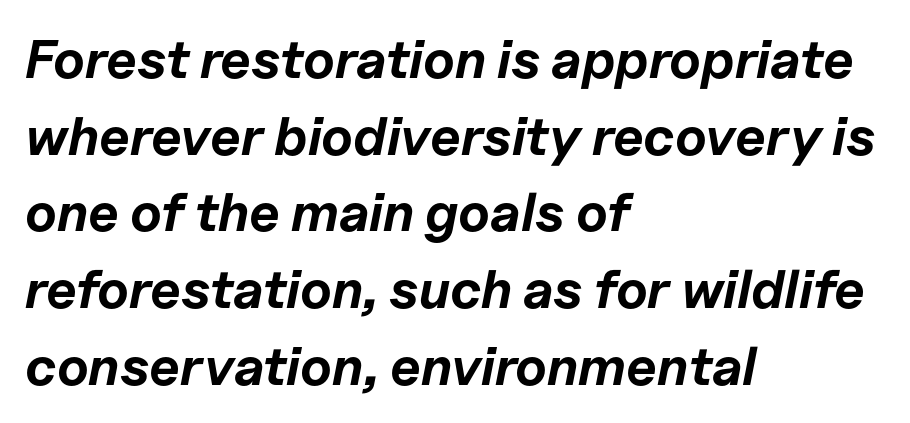
Q: Is the text bold? A: Yes.
Q: Is the text italic (slanted)? A: Yes, it leans right by about 11 degrees.
Q: Is the text underlined? A: No.
Q: How is the paragraph aligned? A: Left-aligned.
Q: Is the spacing between letters normal or unusually wide? A: Normal.
Q: Is the spacing between lines tight, normal or loose? A: Normal.
Q: Width (condensed, normal, or wide)? A: Normal.
Q: Stroke contrast? A: Low.
Q: x-height? A: Medium.
Q: Monospaced? A: No.
